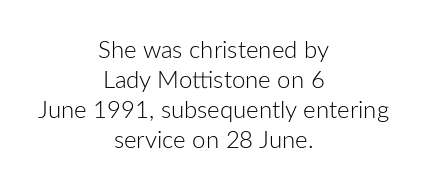
{"italic": "no", "bold": "no", "underline": "no", "align": "center", "line_spacing": "normal", "line_spacing_ratio": 1.25, "letter_spacing": "normal", "letter_spacing_em": 0.0, "glyph_px": 24}
